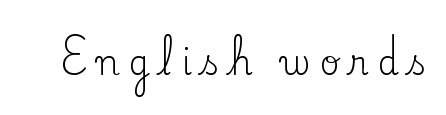
{"italic": "no", "bold": "no", "weight": "regular", "width": "normal", "stroke_contrast": "low", "x_height": "small", "monospaced": "no", "underline": "no", "letter_spacing": "wide", "letter_spacing_em": 0.27, "glyph_px": 34}
